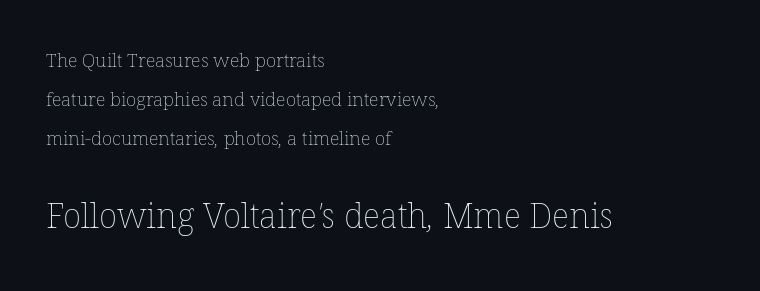
Q: Is the text bold? A: No.
Q: Is the text underlined? A: No.
Q: How is the paragraph aligned? A: Left-aligned.
Q: Is the spacing between letters normal or unusually wide? A: Normal.
Q: Is the spacing between lines tight, normal or loose? A: Loose.
Q: Which block of text is set in a larger size, the first (top) or the second (bottom)? A: The second (bottom) one.
Q: Width (condensed, normal, or wide)? A: Normal.
Q: Stroke contrast? A: Low.
Q: x-height? A: Medium.
Q: Monospaced? A: No.
